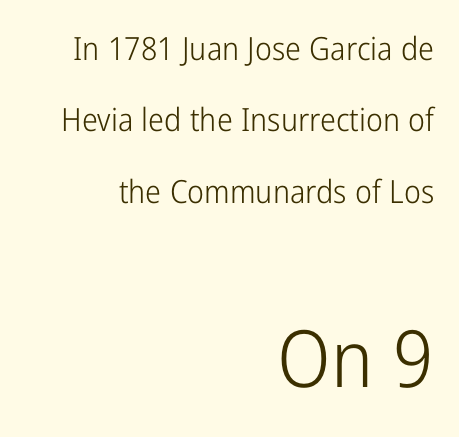
{"serif": "no", "italic": "no", "bold": "no", "weight": "light", "width": "condensed", "stroke_contrast": "low", "x_height": "medium", "monospaced": "no", "underline": "no", "align": "right", "line_spacing": "loose", "line_spacing_ratio": 2.23, "letter_spacing": "normal", "letter_spacing_em": 0.0, "larger_block": "second", "size_ratio": 2.47, "glyph_px": 79}
